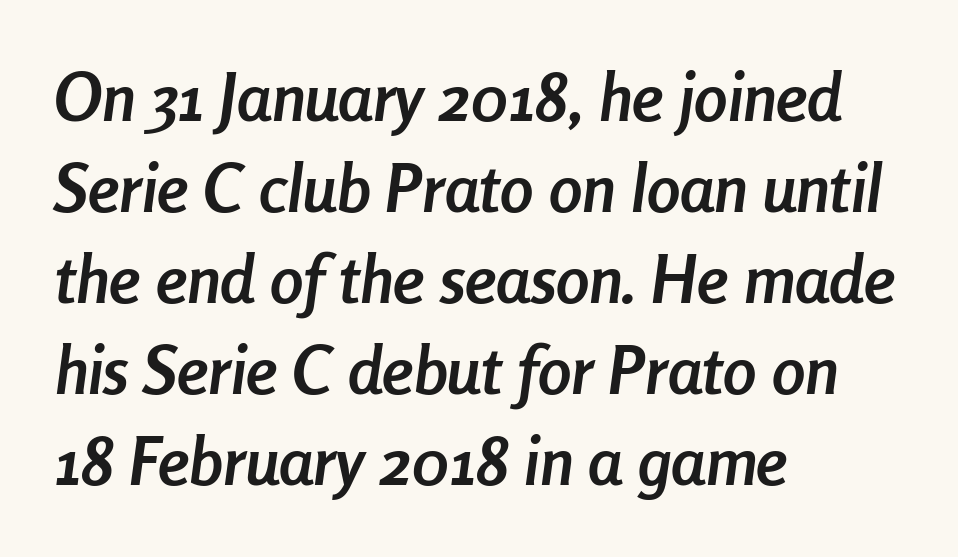
Q: Is the text bold? A: Yes.
Q: Is the text italic (slanted)? A: Yes, it leans right by about 8 degrees.
Q: Is the text underlined? A: No.
Q: How is the paragraph aligned? A: Left-aligned.
Q: Is the spacing between letters normal or unusually wide? A: Normal.
Q: Is the spacing between lines tight, normal or loose? A: Normal.
Q: Width (condensed, normal, or wide)? A: Condensed.
Q: Stroke contrast? A: Low.
Q: x-height? A: Medium.
Q: Monospaced? A: No.
